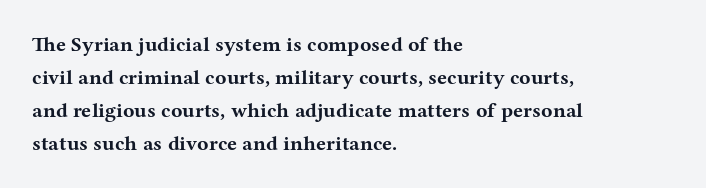
The sample has been set heavy, in full bold. Any mark beneath the type? The region is blank. The ragged edge is on the right, which tells us the setting is flush left. This sample uses plain, unmodified letter spacing. Posture: vertical. Does the leading feel generous? No, just average.
